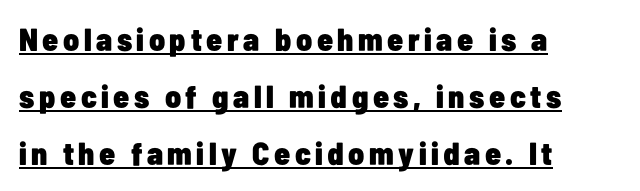
The passage shown is typed in a proportional face where columns would drift. Notice how a bar underscores the lettering throughout. Short and long lines alike share a common starting point at left. Bold? Absolutely — the strokes are thick and heavy. Type style note: lacks serifs. Posture: vertical.
